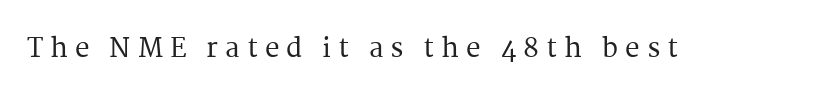
Spacing between characters has been opened up far beyond the box default. Has an underline been added? It has not. Designer's note — italics off, roman on.
